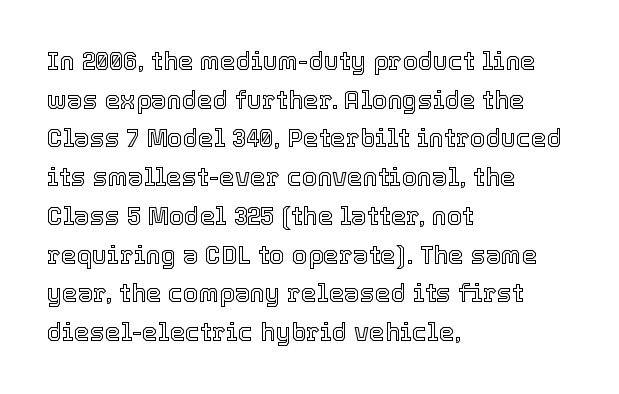
Q: Is the text italic (slanted)? A: No, it is upright.
Q: Is the text underlined? A: No.
Q: How is the paragraph aligned? A: Left-aligned.
Q: Is the spacing between letters normal or unusually wide? A: Normal.
Q: Is the spacing between lines tight, normal or loose? A: Normal.
